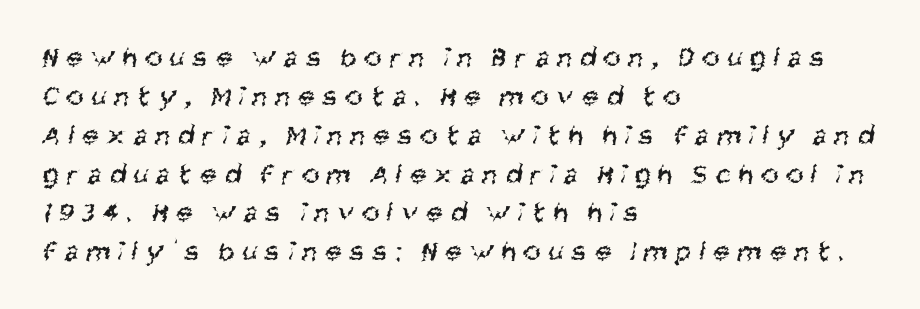
The image shows 29 px regular-weight, condensed sans-serif type; set left-aligned, normal line spacing (1.34x), unusually wide letter spacing (+0.3 em), not underlined; medium stroke contrast and a large x-height.
